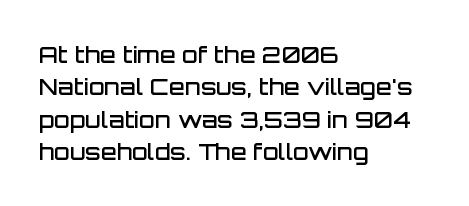
Q: Is the text bold? A: Semi-bold.
Q: Is the text italic (slanted)? A: No, it is upright.
Q: Is the text underlined? A: No.
Q: How is the paragraph aligned? A: Left-aligned.
Q: Is the spacing between letters normal or unusually wide? A: Normal.
Q: Is the spacing between lines tight, normal or loose? A: Normal.
